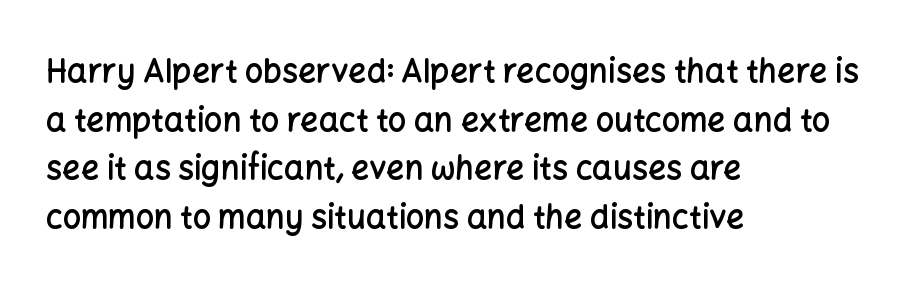
The image shows 32 px semibold sans-serif type, upright; set left-aligned, normal line spacing (1.52x), normal letter spacing, not underlined; low stroke contrast and a medium x-height.
